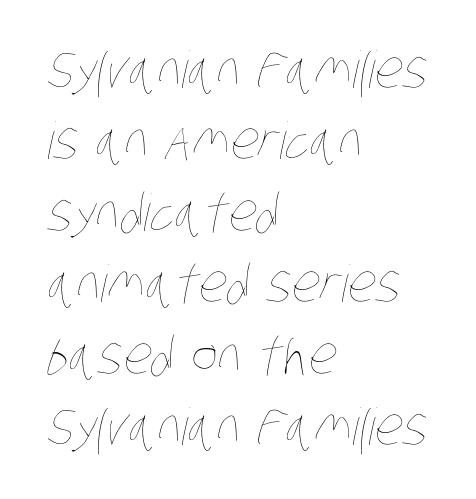
The cut favours lightness, reaching ordinary text weight at its darkest. Note the varied advance widths — an 'i' is clearly narrower than an 'm'. Look at the tracking — it's just the regular setting, nothing added. Quick note: underline off.
